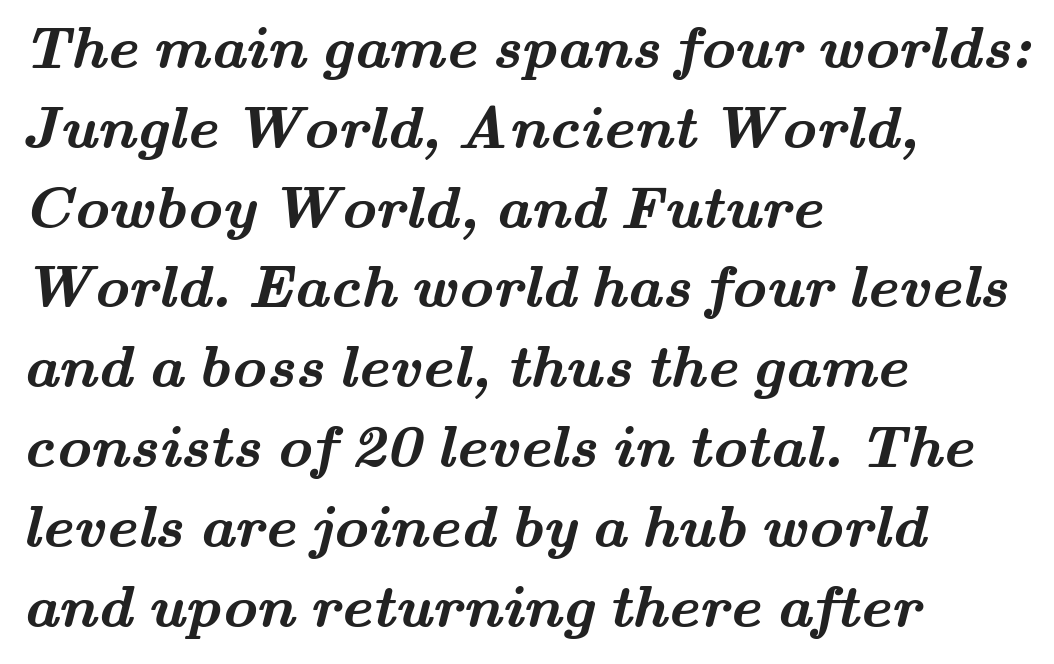
{"serif": "yes", "bold": "yes", "weight": "semibold", "width": "wide", "stroke_contrast": "medium", "x_height": "small", "monospaced": "no", "underline": "no", "align": "left", "line_spacing": "normal", "line_spacing_ratio": 1.33, "letter_spacing": "normal", "letter_spacing_em": 0.0, "glyph_px": 60}
